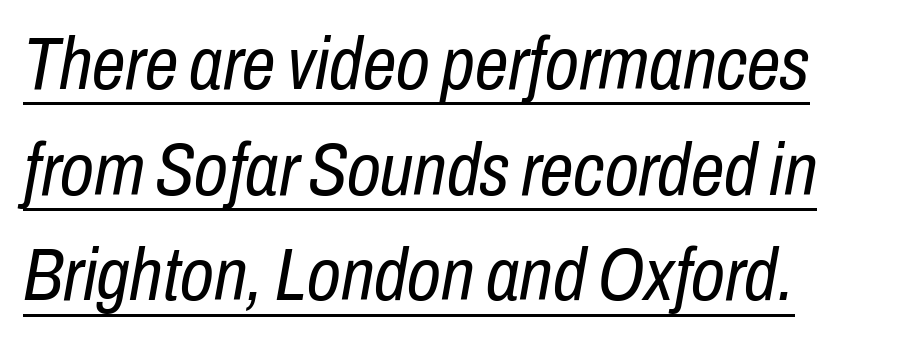
Check the space under the baseline: a stroke is drawn there. This sample uses plain, unmodified letter spacing. Line beginnings align vertically; line endings do not. The letters advance in unequal steps, a hallmark of proportional type. An italicized treatment has been applied to the whole sample.
